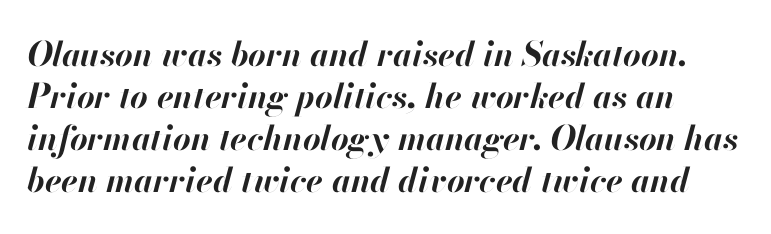
The specimen reads as italic at a glance. This rendering features lettering with no underline. Emphasis by weight is at full strength: bold. Think of a printed novel: that variable character pitch is what you see here.
